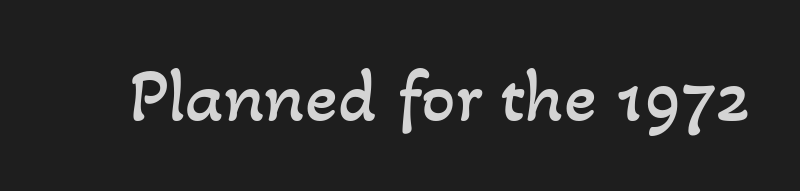
A typesetter would call this proportional, since set widths differ per character. No word sits above an underline. Is this a heavy cut? Hardly; it is regular or lighter. Letter spacing: default.
